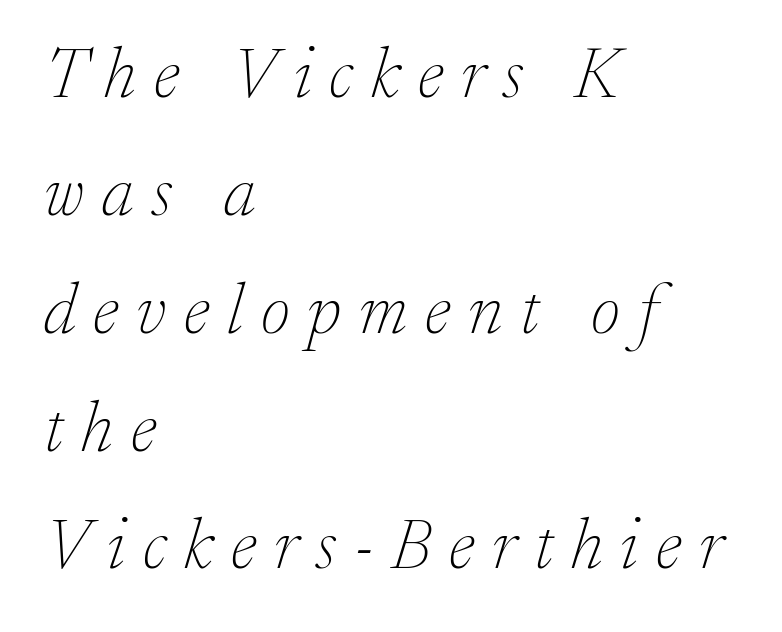
The image shows 71 px thin serif type, italic (leaning right); set left-aligned, normal line spacing (1.66x), unusually wide letter spacing (+0.25 em), not underlined; low stroke contrast and a medium x-height.
